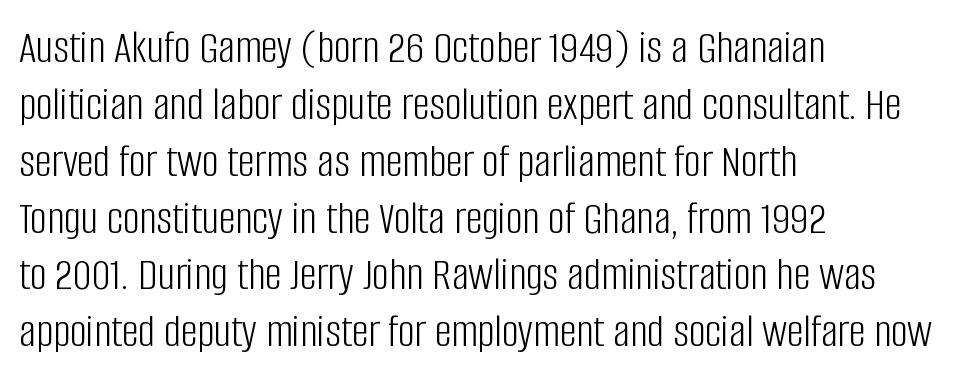
The image shows 47 px light, condensed sans-serif type, upright; set left-aligned, line spacing 1.21x, normal letter spacing, not underlined; low stroke contrast and a large x-height.
